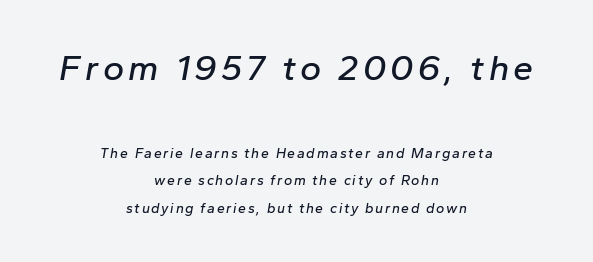
Q: Is the text italic (slanted)? A: Yes, it leans right by about 10 degrees.
Q: Is the text underlined? A: No.
Q: How is the paragraph aligned? A: Centered.
Q: Is the spacing between lines tight, normal or loose? A: Loose.
Q: Which block of text is set in a larger size, the first (top) or the second (bottom)? A: The first (top) one.
Q: Width (condensed, normal, or wide)? A: Normal.
Q: Stroke contrast? A: Low.
Q: x-height? A: Medium.
Q: Monospaced? A: No.
